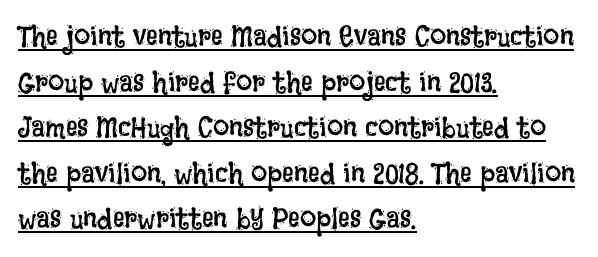
{"italic": "no", "bold": "no", "weight": "regular", "width": "condensed", "stroke_contrast": "low", "x_height": "large", "monospaced": "no", "underline": "yes", "align": "left", "line_spacing": "normal", "line_spacing_ratio": 1.57, "letter_spacing": "normal", "letter_spacing_em": 0.0, "glyph_px": 29}
